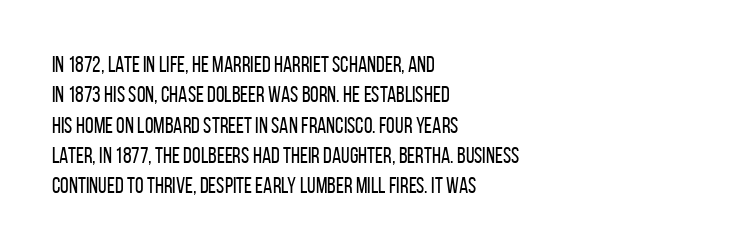
{"italic": "no", "bold": "no", "underline": "no", "align": "left", "line_spacing": "normal", "line_spacing_ratio": 1.38, "letter_spacing": "normal", "letter_spacing_em": 0.0, "glyph_px": 22}
